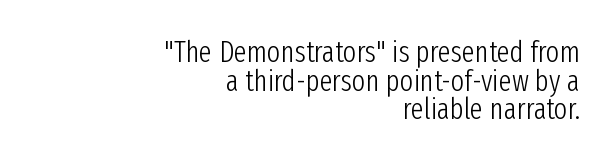
The image shows 29 px light, condensed sans-serif type, upright; set right-aligned, tight line spacing (0.99x), normal letter spacing, not underlined; low stroke contrast and a medium x-height.
